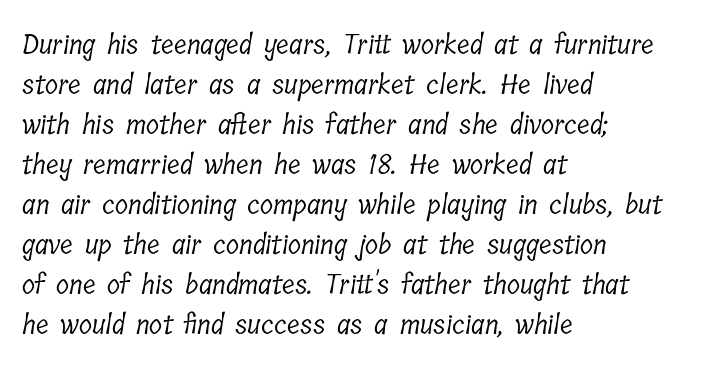
The image shows 27 px text type; set left-aligned, normal line spacing (1.48x), normal letter spacing, not underlined.
